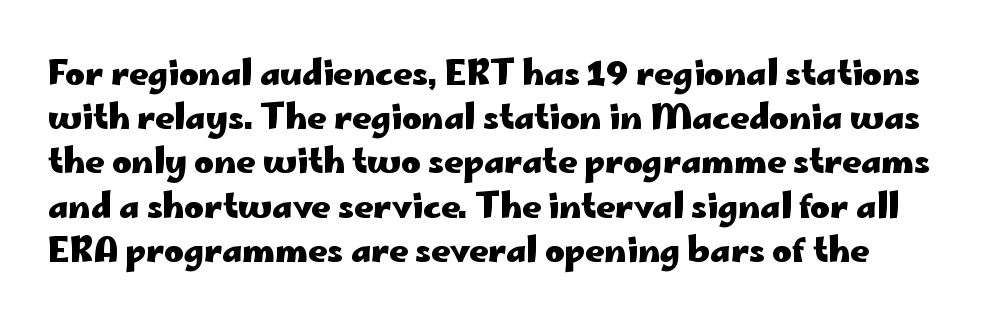
Q: Is the text bold? A: Yes.
Q: Is the text italic (slanted)? A: No, it is upright.
Q: Is the typeface a serif or a sans-serif typeface? A: Sans-serif.
Q: Is the text underlined? A: No.
Q: Is the spacing between letters normal or unusually wide? A: Normal.
Q: Is the spacing between lines tight, normal or loose? A: Normal.
Q: Width (condensed, normal, or wide)? A: Wide.
Q: Stroke contrast? A: Low.
Q: x-height? A: Small.
Q: Monospaced? A: No.
